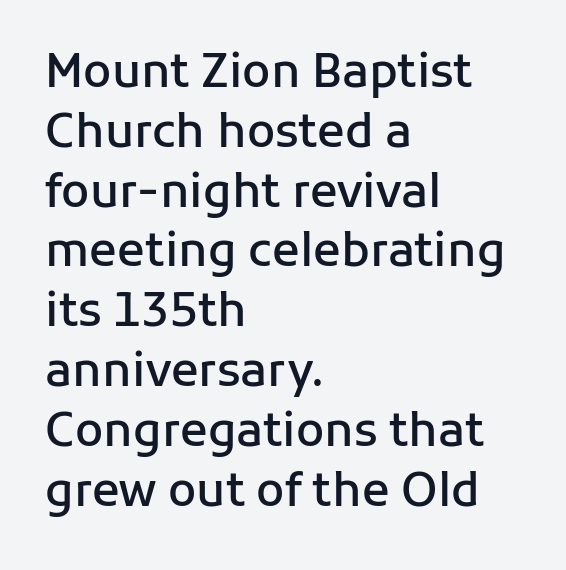
Looks like regular typesetting: each glyph gets only the width it needs. In terms of weight, the rendering is demibold, just under bold. The glyphs are unaccompanied by any horizontal stroke below them. Look at the tracking — it's just the regular setting, nothing added. If you drew a line through each stem, it would be perfectly vertical. To sum up the face: it is a sans, with no serifs.
